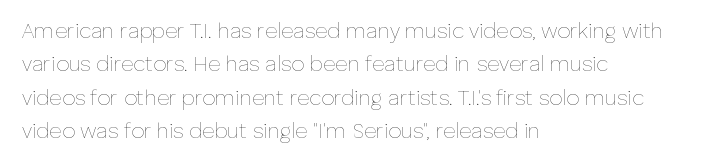
{"italic": "no", "bold": "no", "underline": "no", "align": "left", "line_spacing": "normal", "line_spacing_ratio": 1.59, "letter_spacing": "normal", "letter_spacing_em": 0.0, "glyph_px": 21}
